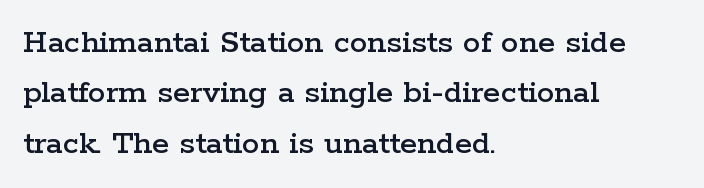
Q: Is the text italic (slanted)? A: No, it is upright.
Q: Is the typeface a serif or a sans-serif typeface? A: Serif.
Q: Is the text underlined? A: No.
Q: How is the paragraph aligned? A: Left-aligned.
Q: Is the spacing between letters normal or unusually wide? A: Normal.
Q: Is the spacing between lines tight, normal or loose? A: Normal.
Q: Width (condensed, normal, or wide)? A: Wide.
Q: Stroke contrast? A: Low.
Q: x-height? A: Medium.
Q: Monospaced? A: No.
